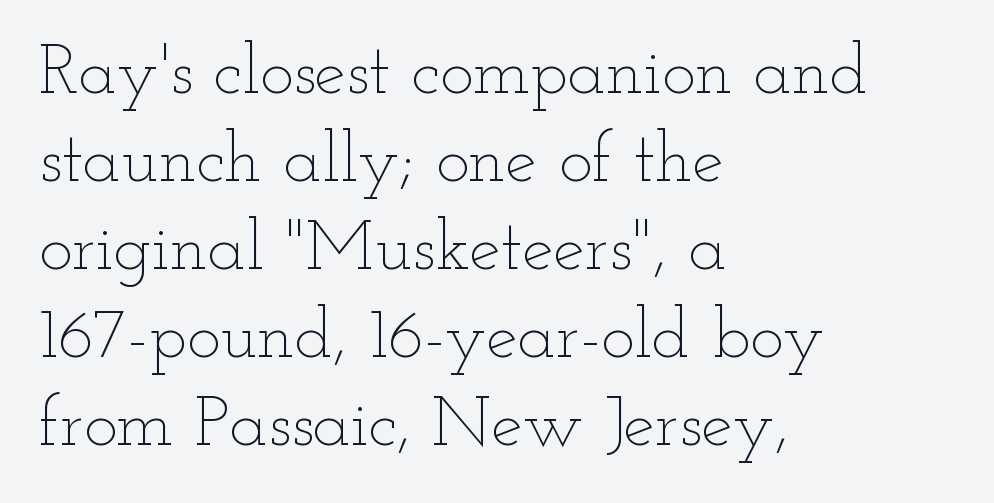
Q: Is the text bold? A: No.
Q: Is the text italic (slanted)? A: No, it is upright.
Q: Is the text underlined? A: No.
Q: How is the paragraph aligned? A: Left-aligned.
Q: Is the spacing between letters normal or unusually wide? A: Normal.
Q: Width (condensed, normal, or wide)? A: Wide.
Q: Stroke contrast? A: Low.
Q: x-height? A: Small.
Q: Monospaced? A: No.
